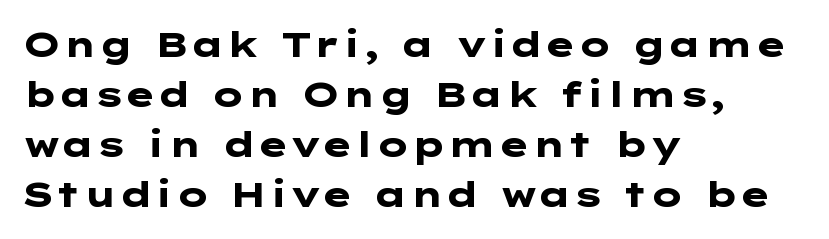
Each row of text sits above clean, open space. Standard letterfit; no display-style spreading of the glyphs. Line spacing here is normal. The compositor pushed each line to the left boundary. To sum up the face: it is a sans, with no serifs. The font is running at its bold setting.
